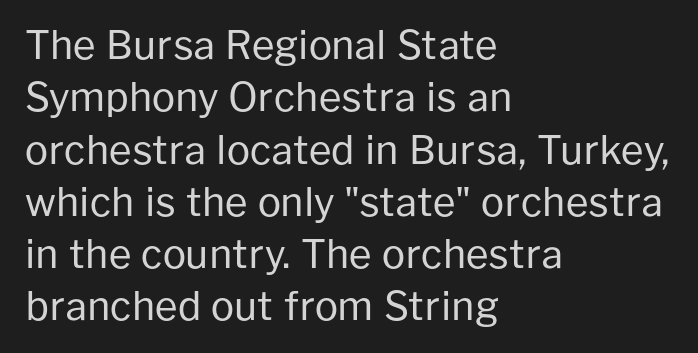
The image shows 39 px regular-weight sans-serif type, upright; set left-aligned, normal line spacing (1.34x), normal letter spacing, not underlined; low stroke contrast and a medium x-height.
